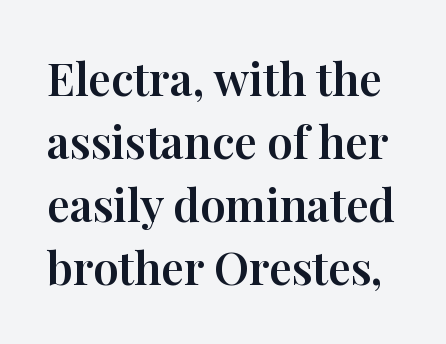
Q: Is the text italic (slanted)? A: No, it is upright.
Q: Is the typeface a serif or a sans-serif typeface? A: Serif.
Q: Is the text underlined? A: No.
Q: Is the spacing between letters normal or unusually wide? A: Normal.
Q: Is the spacing between lines tight, normal or loose? A: Normal.
Q: Width (condensed, normal, or wide)? A: Normal.
Q: Stroke contrast? A: High.
Q: x-height? A: Medium.
Q: Monospaced? A: No.
